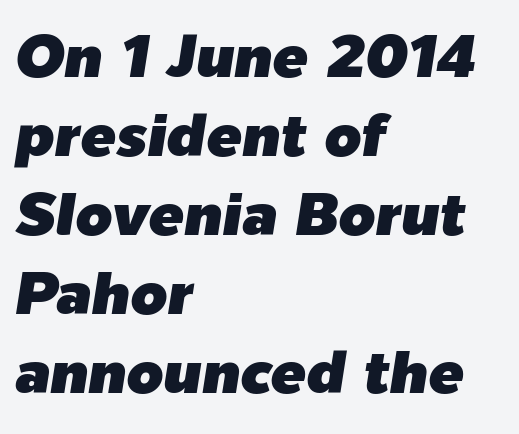
You can tell it's italic because the verticals aren't actually vertical. If you measured baseline to baseline, you'd find a middling distance. Letters rest on an invisible, unmarked baseline. Where is the straight margin? On the left. No extra tracking has been applied to these lines.
